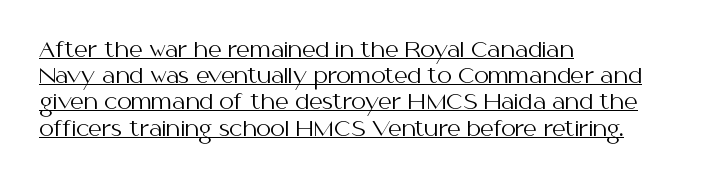
{"italic": "no", "bold": "no", "underline": "yes", "align": "left", "line_spacing": "normal", "line_spacing_ratio": 1.25, "letter_spacing": "normal", "letter_spacing_em": 0.0, "glyph_px": 21}
